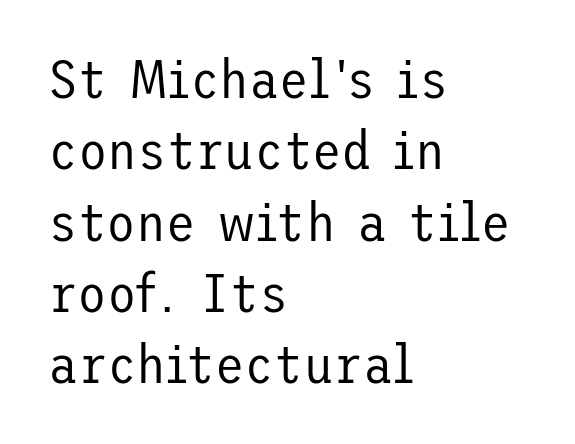
Q: Is the text bold? A: No.
Q: Is the text italic (slanted)? A: No, it is upright.
Q: Is the typeface a serif or a sans-serif typeface? A: Sans-serif.
Q: Is the text underlined? A: No.
Q: How is the paragraph aligned? A: Left-aligned.
Q: Is the spacing between letters normal or unusually wide? A: Normal.
Q: Is the spacing between lines tight, normal or loose? A: Normal.
Q: Width (condensed, normal, or wide)? A: Normal.
Q: Stroke contrast? A: Low.
Q: x-height? A: Medium.
